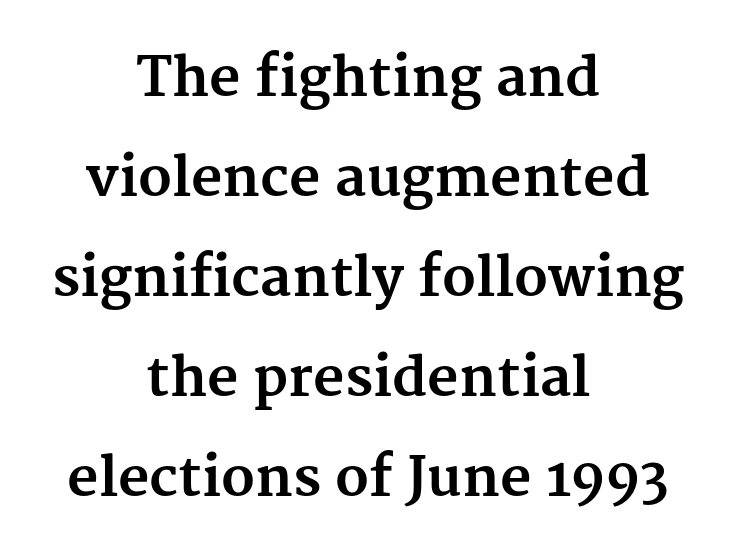
Q: Is the text bold? A: Yes.
Q: Is the text italic (slanted)? A: No, it is upright.
Q: Is the typeface a serif or a sans-serif typeface? A: Serif.
Q: Is the text underlined? A: No.
Q: How is the paragraph aligned? A: Centered.
Q: Is the spacing between letters normal or unusually wide? A: Normal.
Q: Width (condensed, normal, or wide)? A: Normal.
Q: Stroke contrast? A: Medium.
Q: x-height? A: Medium.
Q: Monospaced? A: No.
